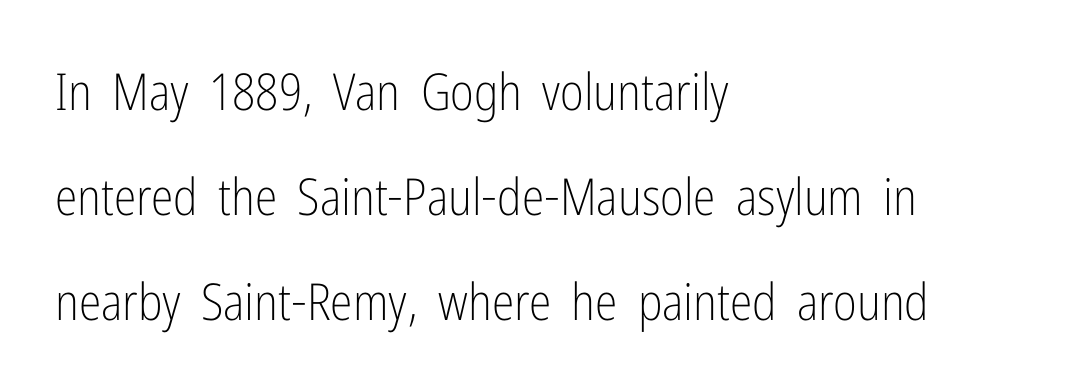
Q: Is the text bold? A: No.
Q: Is the text italic (slanted)? A: No, it is upright.
Q: Is the typeface a serif or a sans-serif typeface? A: Sans-serif.
Q: Is the text underlined? A: No.
Q: How is the paragraph aligned? A: Left-aligned.
Q: Is the spacing between letters normal or unusually wide? A: Normal.
Q: Is the spacing between lines tight, normal or loose? A: Loose.
Q: Width (condensed, normal, or wide)? A: Condensed.
Q: Stroke contrast? A: Low.
Q: x-height? A: Medium.
Q: Monospaced? A: No.
